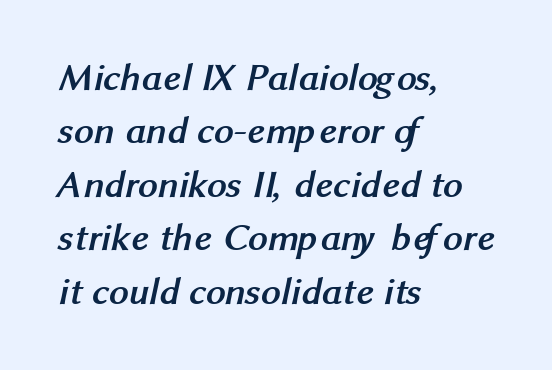
The image shows 39 px semibold sans-serif type; set left-aligned, normal line spacing (1.37x), normal letter spacing, not underlined; medium stroke contrast and a medium x-height.
